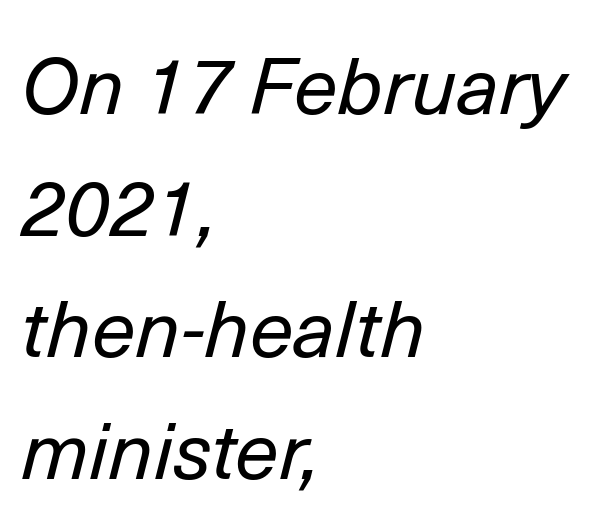
Q: Is the text bold? A: No.
Q: Is the text italic (slanted)? A: Yes, it leans right by about 14 degrees.
Q: Is the text underlined? A: No.
Q: How is the paragraph aligned? A: Left-aligned.
Q: Is the spacing between letters normal or unusually wide? A: Normal.
Q: Is the spacing between lines tight, normal or loose? A: Normal.
Q: Width (condensed, normal, or wide)? A: Normal.
Q: Stroke contrast? A: Low.
Q: x-height? A: Medium.
Q: Monospaced? A: No.
